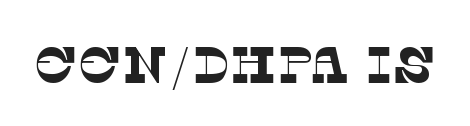
Classification — serif. Decoration check: the copy has no underline. Is the letter spacing exaggerated? No — it looks like the ordinary default. Each letter keeps its own natural width here, so spacing adapts to shape.
